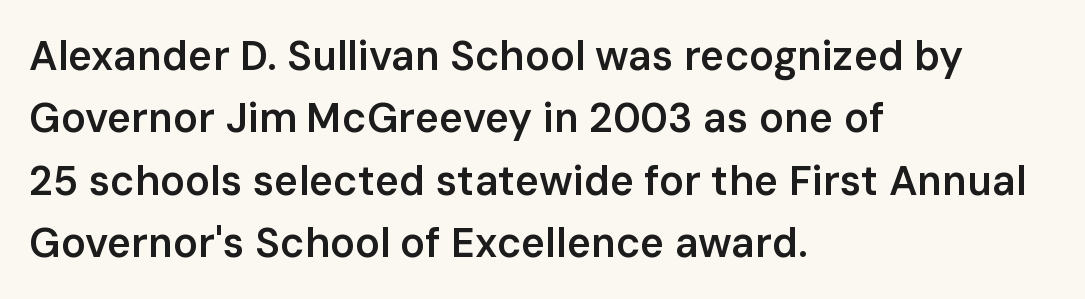
The image shows 41 px semibold sans-serif type, upright; set left-aligned, normal line spacing (1.52x), normal letter spacing, not underlined; low stroke contrast and a medium x-height.
